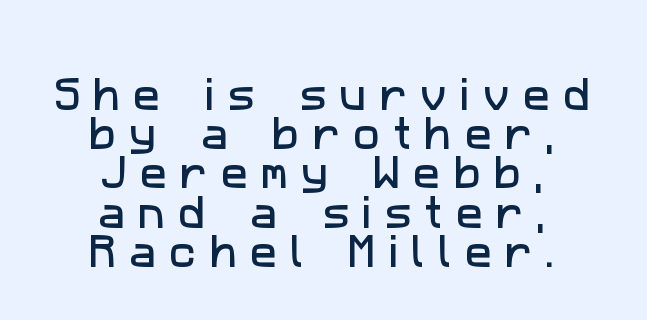
The image shows 36 px sans-serif type; set centered, tight line spacing (1.09x), unusually wide letter spacing (+0.37 em), not underlined; low stroke contrast and a medium x-height.
